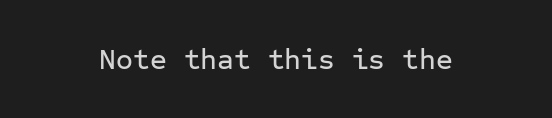
The image shows 29 px sans-serif type, upright, monospaced; set normal letter spacing, not underlined; low stroke contrast and a medium x-height.
